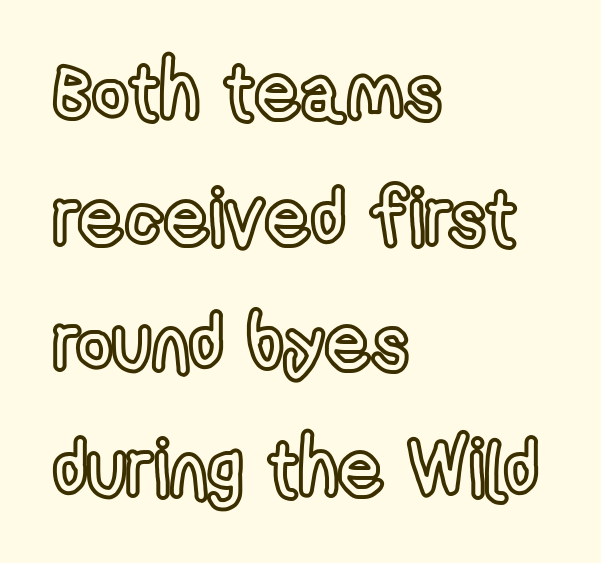
How would I describe the line gaps? Plain and ordinary. How are the letters spaced? Ordinarily, with no added tracking. The typesetter chose a ragged-right arrangement here. Bare-footed words on every line. This sample uses an upright cut, with every glyph sitting square on the baseline.
